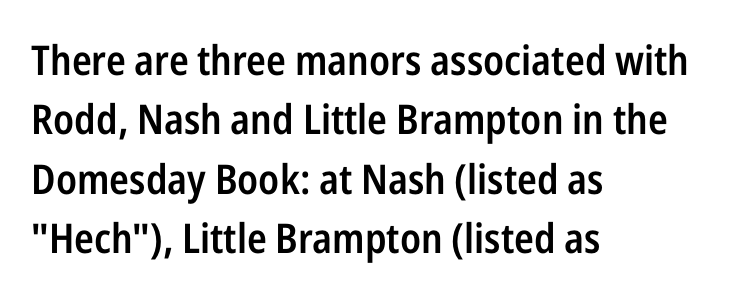
The strip under each line holds only bare page. The lines sit at an ordinary, default distance from one another. The axis of the letterforms is exactly vertical. The line texture is even and compact thanks to regular tracking.
